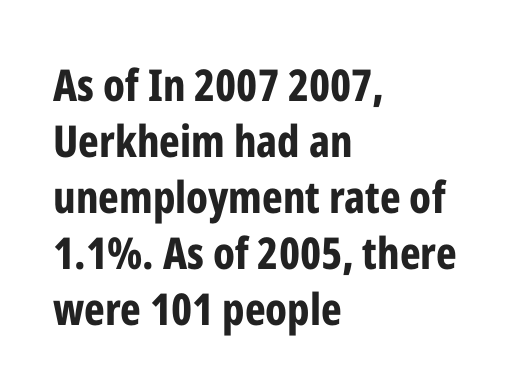
{"serif": "no", "italic": "no", "bold": "yes", "weight": "bold", "width": "condensed", "stroke_contrast": "low", "x_height": "medium", "monospaced": "no", "underline": "no", "align": "left", "line_spacing": "normal", "line_spacing_ratio": 1.27, "letter_spacing": "normal", "letter_spacing_em": 0.0, "glyph_px": 44}
